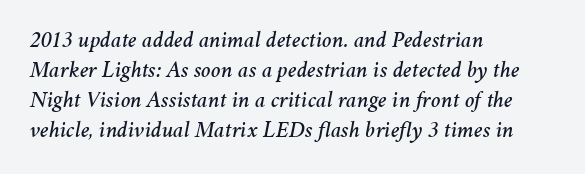
Successive baselines arrive at the customary interval. Unmarked baselines from the first word to the last. No extra tracking has been applied to these lines. Horizontal alignment here is leftward, the default for most running prose. Characters are canted at an angle relative to the baseline's perpendicular.
